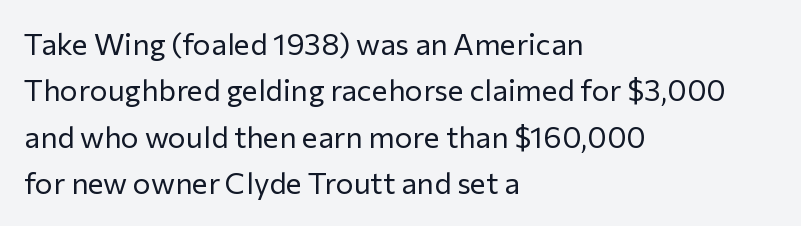
Nope, not italic — everything's standing straight. Alignment: flush left. The area under the type is left untouched. Students, observe: this is what conventionally led text looks like.
